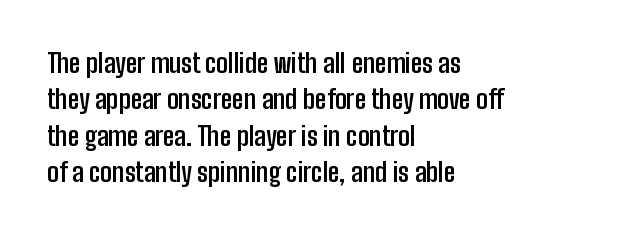
The image shows 26 px bold type, upright; set left-aligned, normal line spacing (1.4x), normal letter spacing, not underlined.
